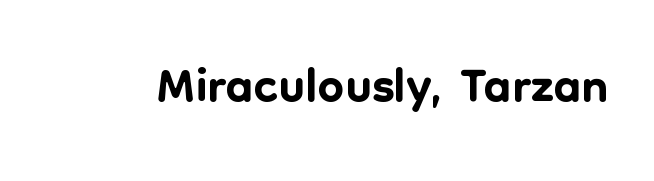
The image shows 75 px sans-serif type, upright; set normal letter spacing, not underlined; low stroke contrast and a medium x-height.
